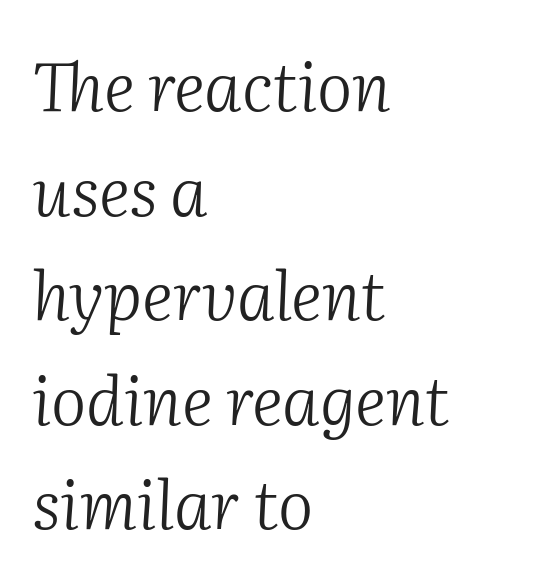
This sample uses a serif face. Slanted lettering throughout. The lines are quadded left. Words float on clear page, feet unadorned.
